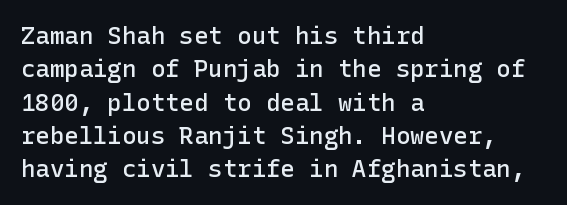
Q: Is the text bold? A: Semi-bold.
Q: Is the text italic (slanted)? A: No, it is upright.
Q: Is the text underlined? A: No.
Q: How is the paragraph aligned? A: Left-aligned.
Q: Is the spacing between letters normal or unusually wide? A: Normal.
Q: Is the spacing between lines tight, normal or loose? A: Normal.
